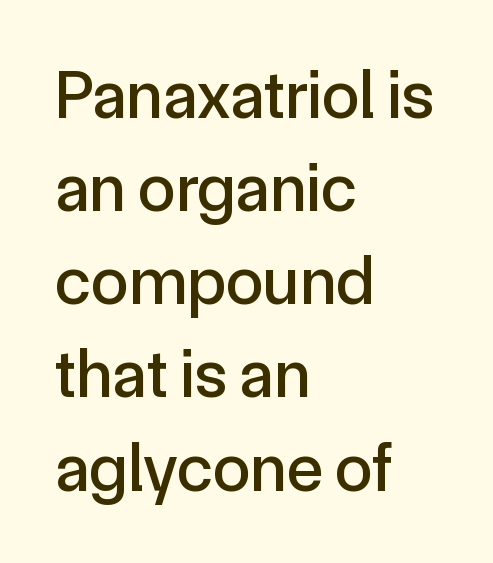
The image shows 68 px sans-serif type, upright; set left-aligned, normal line spacing (1.37x), normal letter spacing, not underlined; a medium x-height.
